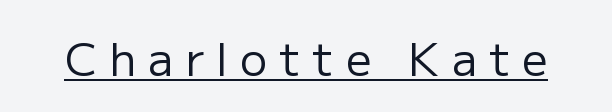
The image shows 45 px regular-weight sans-serif type, upright; set unusually wide letter spacing (+0.27 em), underlined; low stroke contrast and a medium x-height.
